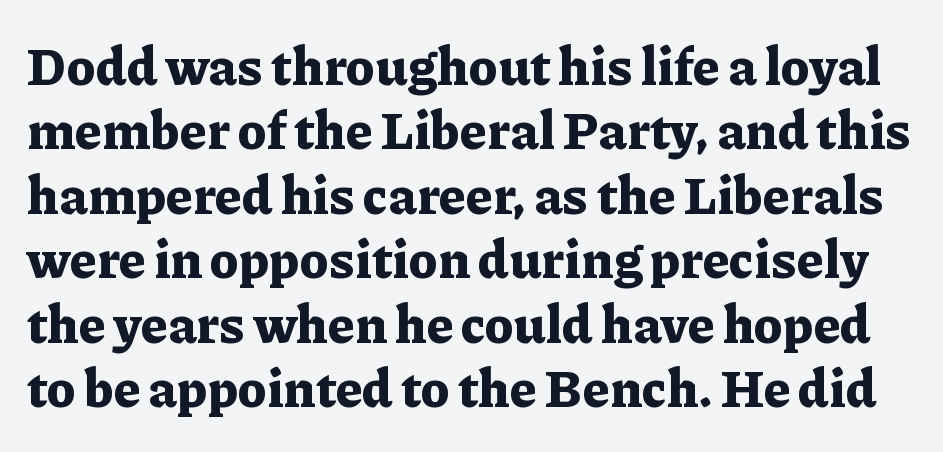
{"serif": "yes", "italic": "no", "bold": "yes", "weight": "bold", "width": "normal", "stroke_contrast": "low", "x_height": "medium", "monospaced": "no", "underline": "no", "line_spacing_ratio": 1.24, "letter_spacing": "normal", "letter_spacing_em": 0.0, "glyph_px": 52}
